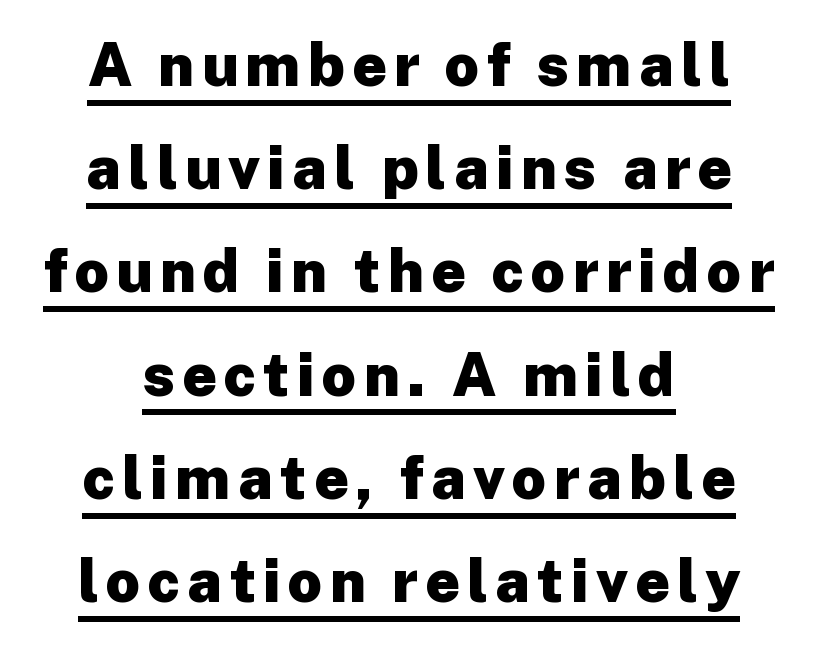
{"serif": "no", "italic": "no", "bold": "yes", "weight": "heavy", "width": "normal", "stroke_contrast": "low", "x_height": "medium", "monospaced": "no", "underline": "yes", "align": "center", "line_spacing_ratio": 1.72, "glyph_px": 60}
